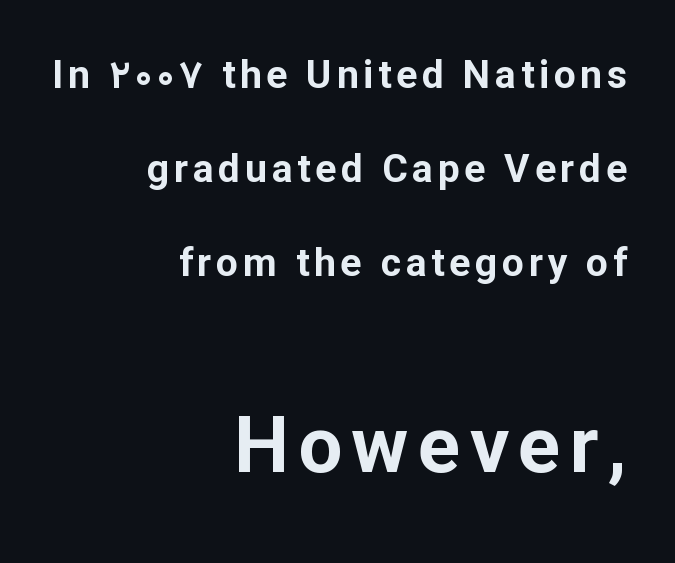
Q: Is the text bold? A: Yes.
Q: Is the text italic (slanted)? A: No, it is upright.
Q: Is the typeface a serif or a sans-serif typeface? A: Sans-serif.
Q: Is the text underlined? A: No.
Q: How is the paragraph aligned? A: Right-aligned.
Q: Is the spacing between lines tight, normal or loose? A: Loose.
Q: Which block of text is set in a larger size, the first (top) or the second (bottom)? A: The second (bottom) one.
Q: Width (condensed, normal, or wide)? A: Normal.
Q: Stroke contrast? A: Low.
Q: x-height? A: Medium.
Q: Monospaced? A: No.
